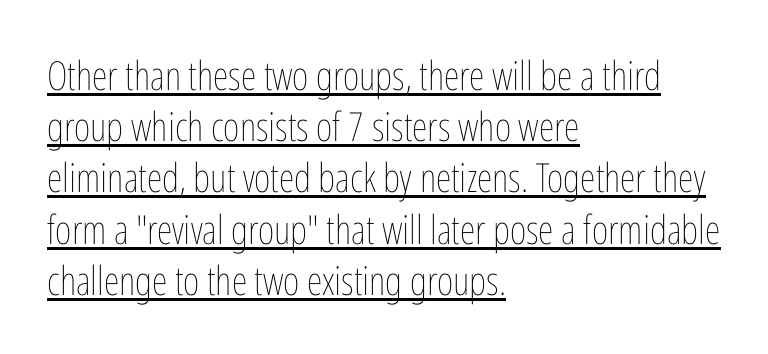
The image shows 40 px thin, condensed type, upright; set left-aligned, normal line spacing (1.28x), normal letter spacing, underlined; low stroke contrast and a medium x-height.
